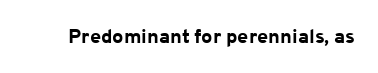
The rendering keeps characters at their native spacing. Underlining? Definitely not there. Nope, not italic — everything's standing straight. Set as a true bold cut, around the 700 mark.
